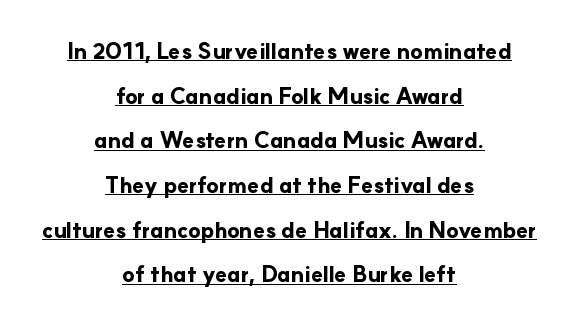
Q: Is the text bold? A: Yes.
Q: Is the text italic (slanted)? A: No, it is upright.
Q: Is the text underlined? A: Yes.
Q: How is the paragraph aligned? A: Centered.
Q: Is the spacing between letters normal or unusually wide? A: Normal.
Q: Is the spacing between lines tight, normal or loose? A: Loose.
